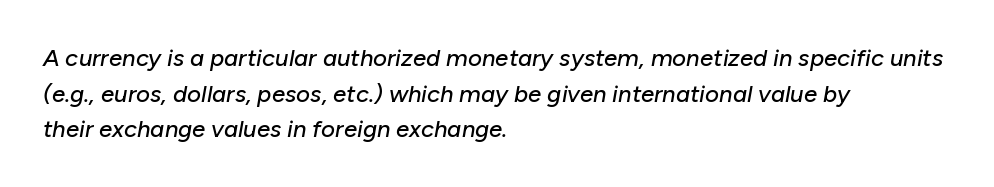
Slanted lettering throughout. Only glyphs here, with clear space below each row. If you drew a ruler down the left edge, every line would touch it. Characters follow at the spacing the type designer built in. Baseline-to-baseline distance is the conventional proportion of letter height.
